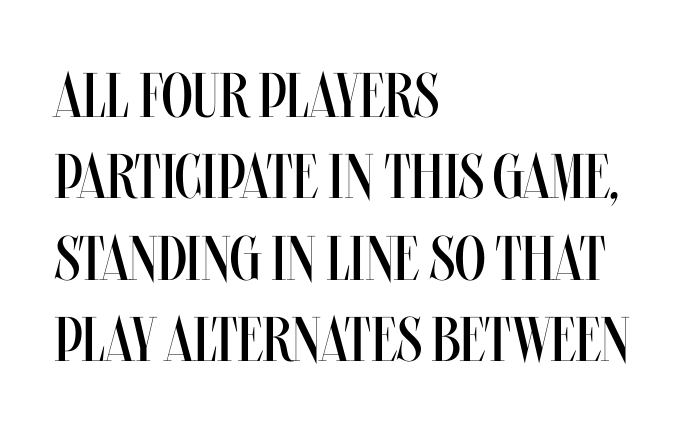
Q: Is the text bold? A: No.
Q: Is the text italic (slanted)? A: No, it is upright.
Q: Is the text underlined? A: No.
Q: How is the paragraph aligned? A: Left-aligned.
Q: Is the spacing between letters normal or unusually wide? A: Normal.
Q: Is the spacing between lines tight, normal or loose? A: Normal.
Q: Width (condensed, normal, or wide)? A: Condensed.
Q: Stroke contrast? A: Medium.
Q: x-height? A: Large.
Q: Monospaced? A: No.
